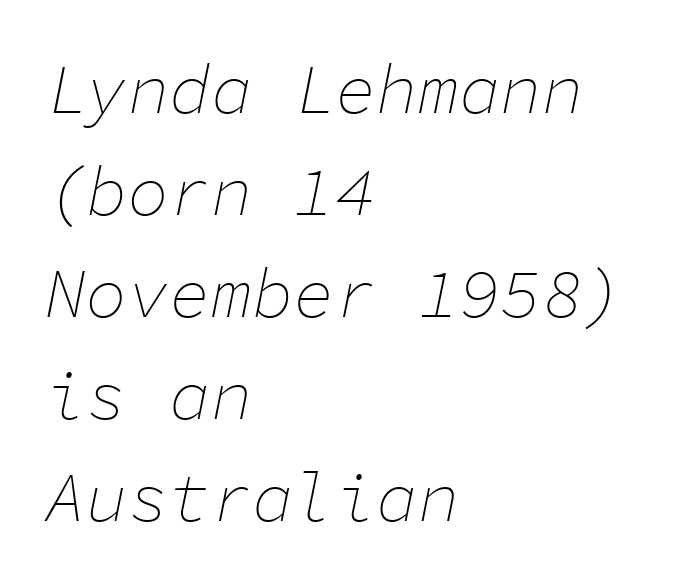
The image shows 69 px thin type, italic (leaning right), monospaced; set left-aligned, normal line spacing (1.48x), normal letter spacing, not underlined; low stroke contrast and a medium x-height.
